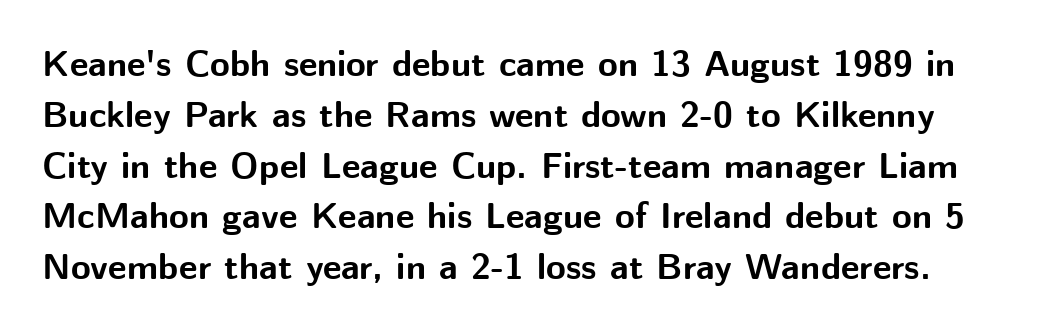
Glance below the letters and you will spot only blank space. What stands out about the letter spacing? Nothing — it is the standard amount. Emphasis by weight is at full strength: bold. The letters advance in unequal steps, a hallmark of proportional type. Characters remain perfectly vertical along every line. A typesetter would call this leading conventional body-copy spacing.
